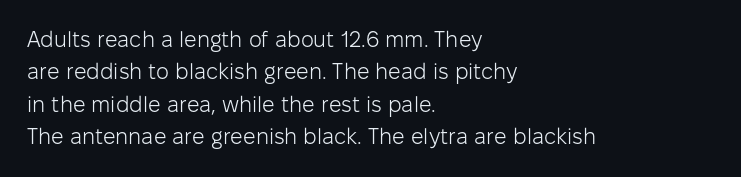
{"italic": "no", "bold": "no", "underline": "no", "align": "left", "line_spacing": "normal", "line_spacing_ratio": 1.47, "letter_spacing": "normal", "letter_spacing_em": 0.0, "glyph_px": 22}
